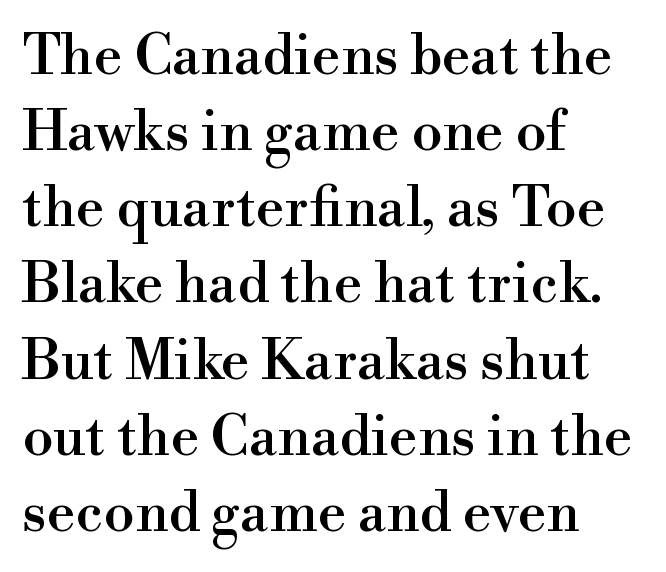
The image shows 56 px serif type, upright; set left-aligned, normal line spacing (1.36x), normal letter spacing, not underlined; high stroke contrast and a small x-height.
